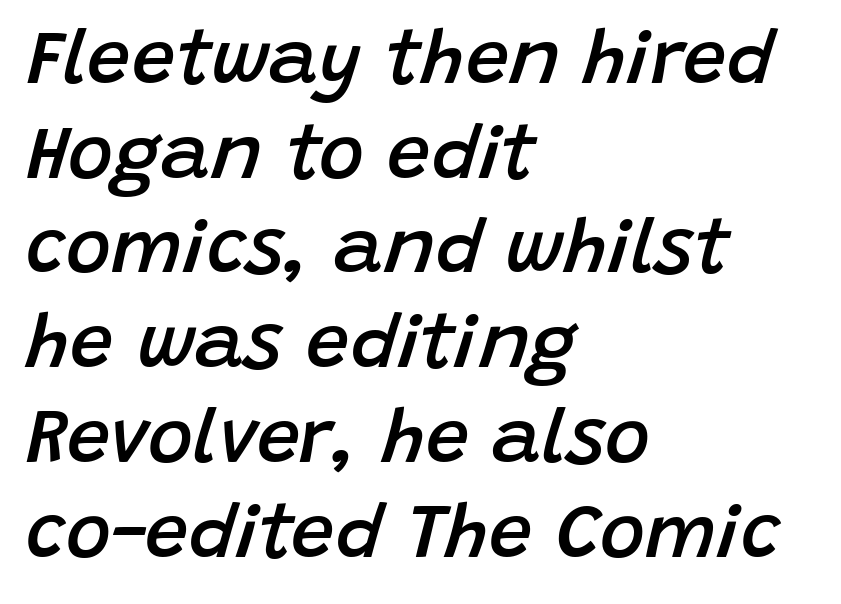
{"italic": "yes", "lean": "right", "slant_degrees": 15, "bold": "semi", "weight": "semibold", "width": "normal", "stroke_contrast": "low", "x_height": "large", "monospaced": "no", "underline": "no", "align": "left", "line_spacing_ratio": 1.23, "letter_spacing": "normal", "letter_spacing_em": 0.0, "glyph_px": 77}
